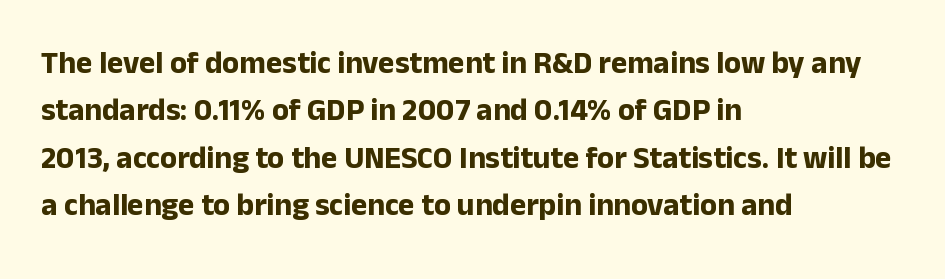
The image shows 31 px bold sans-serif type, upright; set left-aligned, normal line spacing (1.53x), normal letter spacing, not underlined; low stroke contrast and a medium x-height.
